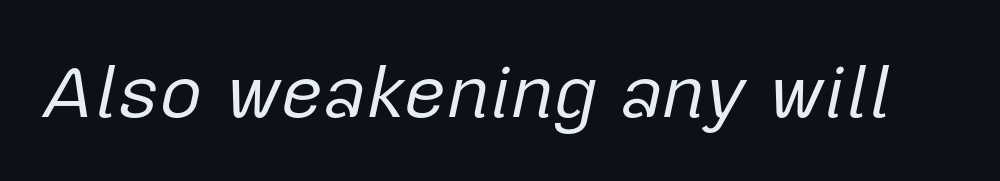
Q: Is the text bold? A: No.
Q: Is the text italic (slanted)? A: Yes, it leans right by about 12 degrees.
Q: Is the text underlined? A: No.
Q: Is the spacing between letters normal or unusually wide? A: Normal.
Q: Width (condensed, normal, or wide)? A: Normal.
Q: Stroke contrast? A: Low.
Q: x-height? A: Medium.
Q: Monospaced? A: No.
